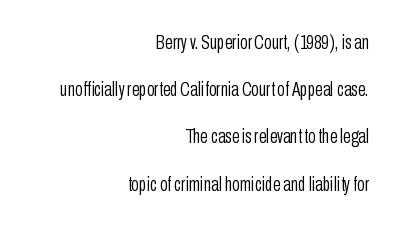
The image shows 20 px text type, upright; set right-aligned, loose line spacing (2.36x), normal letter spacing, not underlined.
